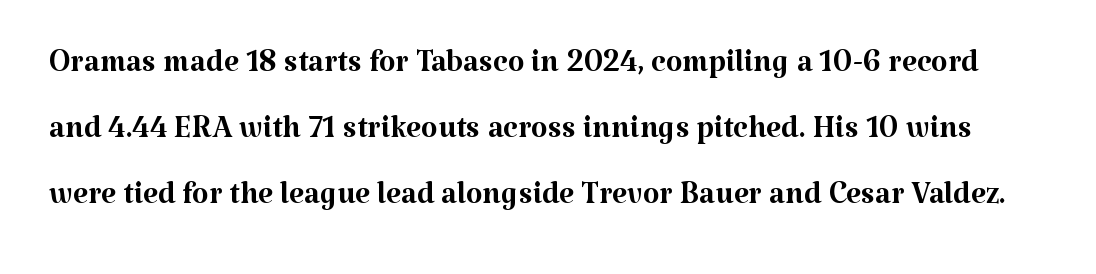
No extra ink here — the face is not bold. Glyph-to-glyph distance matches everyday printed text. The specimen omits any rule beneath the text block's lines. These lines were composed using upright roman letters.
